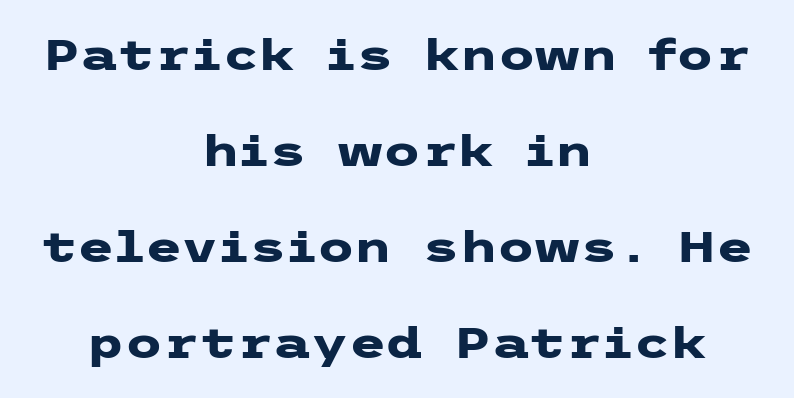
Q: Is the text bold? A: Yes.
Q: Is the text italic (slanted)? A: No, it is upright.
Q: Is the typeface a serif or a sans-serif typeface? A: Sans-serif.
Q: Is the text underlined? A: No.
Q: How is the paragraph aligned? A: Centered.
Q: Is the spacing between letters normal or unusually wide? A: Normal.
Q: Is the spacing between lines tight, normal or loose? A: Loose.
Q: Width (condensed, normal, or wide)? A: Wide.
Q: Stroke contrast? A: Low.
Q: x-height? A: Medium.
